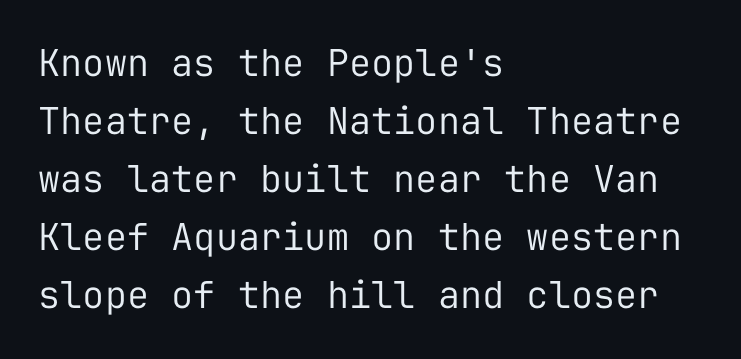
Reading down the column, the eye jumps a familiar distance to each next line. Do the characters align in a grid? Yes, the font is monospaced. I'd call this a sans setting — the letters go barefoot. Posture: upright roman.
